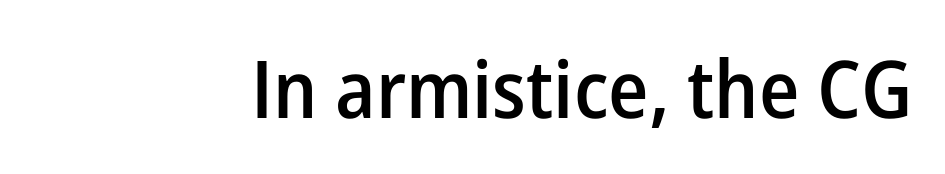
The rendering uses natural spacing where letterforms have individual widths. Heft: intermediate — a semibold. Inter-character spacing is left at the font's built-in metrics. You can tell it's not italic because the verticals are truly vertical. Underlining? Definitely not there. Grotesque or geometric, the face here clearly has no serifs.
